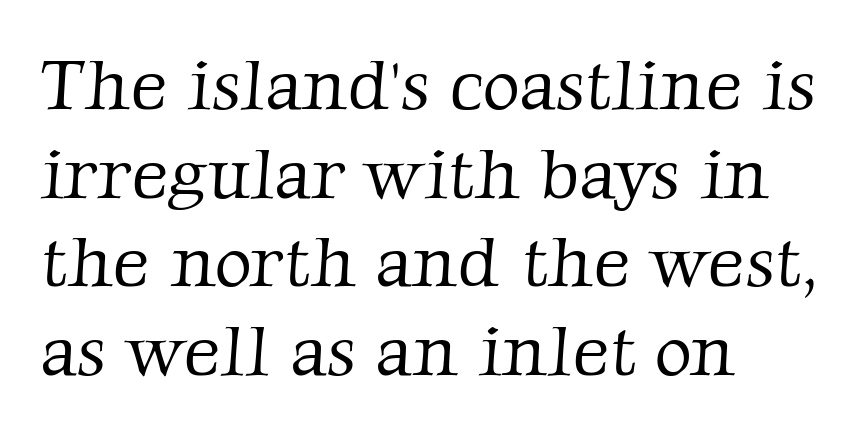
Q: Is the text bold? A: No.
Q: Is the typeface a serif or a sans-serif typeface? A: Serif.
Q: Is the text underlined? A: No.
Q: How is the paragraph aligned? A: Left-aligned.
Q: Is the spacing between letters normal or unusually wide? A: Normal.
Q: Width (condensed, normal, or wide)? A: Normal.
Q: Stroke contrast? A: Low.
Q: x-height? A: Medium.
Q: Monospaced? A: No.
